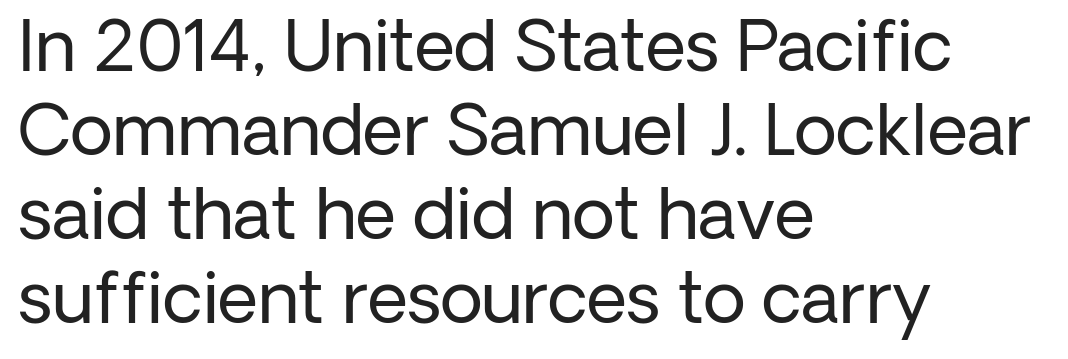
Descenders are the only things crossing below the line. Every row of glyphs begins at an identical x-position on the left. The typeface has the unassuming heft of standard copy or less. Spacing verdict: proportional, widths tailored to each character. Words appear dense and cohesive because spacing is normal. If you drew a line through each stem, it would be perfectly vertical.
